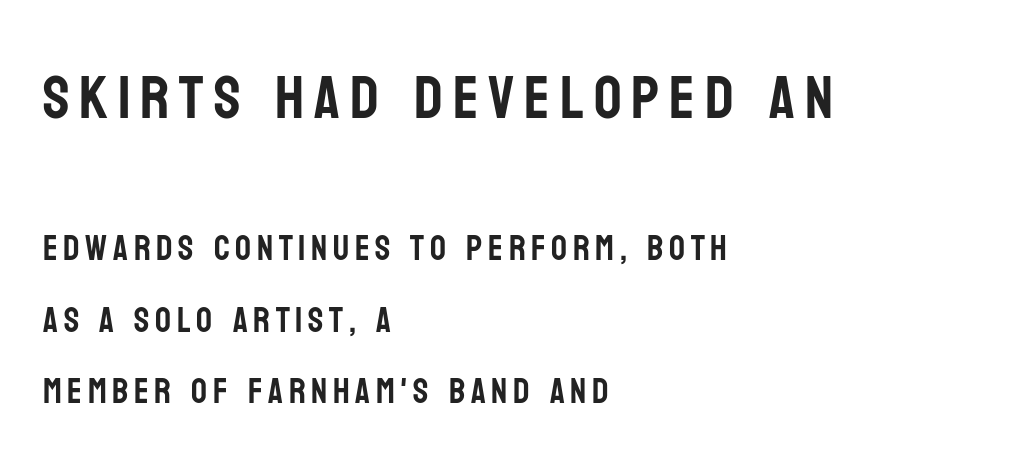
The typography opts for an upright posture over an oblique one. Honestly, there is no underline to notice here at all. Do the characters align in a grid? No, the font is proportional. These lines are composed in type without serifs. The passage shown stacks its lines with a broad gap.
